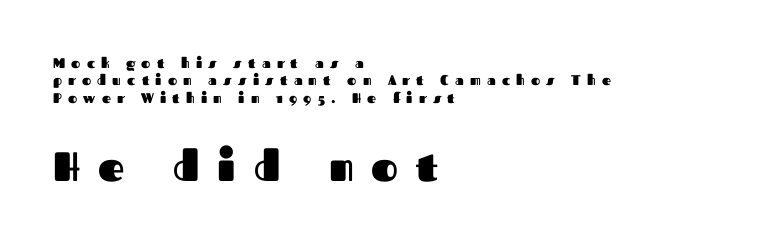
Q: Is the text bold? A: Yes.
Q: Is the text italic (slanted)? A: No, it is upright.
Q: Is the typeface a serif or a sans-serif typeface? A: Sans-serif.
Q: Is the text underlined? A: No.
Q: How is the paragraph aligned? A: Left-aligned.
Q: Is the spacing between letters normal or unusually wide? A: Unusually wide.
Q: Which block of text is set in a larger size, the first (top) or the second (bottom)? A: The second (bottom) one.
Q: Width (condensed, normal, or wide)? A: Normal.
Q: Stroke contrast? A: Medium.
Q: x-height? A: Medium.
Q: Monospaced? A: No.
